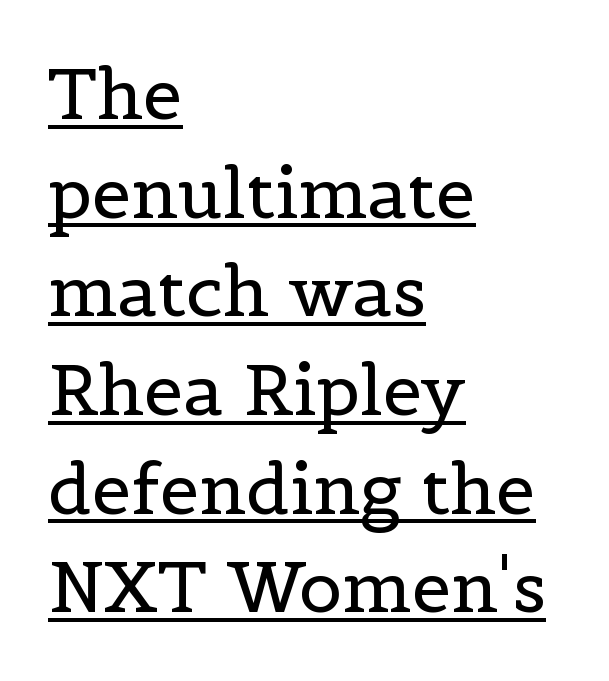
Q: Is the text bold? A: No.
Q: Is the text italic (slanted)? A: No, it is upright.
Q: Is the typeface a serif or a sans-serif typeface? A: Serif.
Q: Is the text underlined? A: Yes.
Q: How is the paragraph aligned? A: Left-aligned.
Q: Is the spacing between letters normal or unusually wide? A: Normal.
Q: Is the spacing between lines tight, normal or loose? A: Normal.
Q: Width (condensed, normal, or wide)? A: Normal.
Q: x-height? A: Medium.
Q: Monospaced? A: No.
